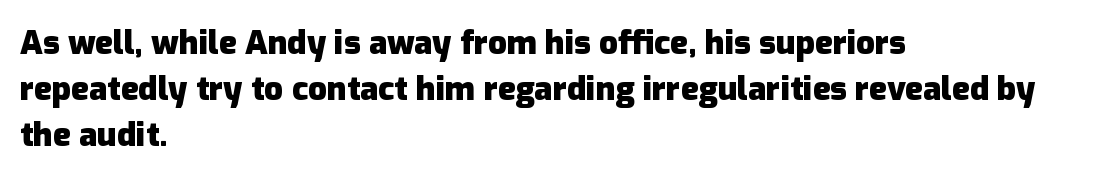
{"serif": "no", "italic": "no", "bold": "yes", "weight": "heavy", "width": "normal", "stroke_contrast": "low", "x_height": "medium", "monospaced": "no", "underline": "no", "align": "left", "line_spacing": "normal", "line_spacing_ratio": 1.4, "letter_spacing": "normal", "letter_spacing_em": 0.0, "glyph_px": 33}
